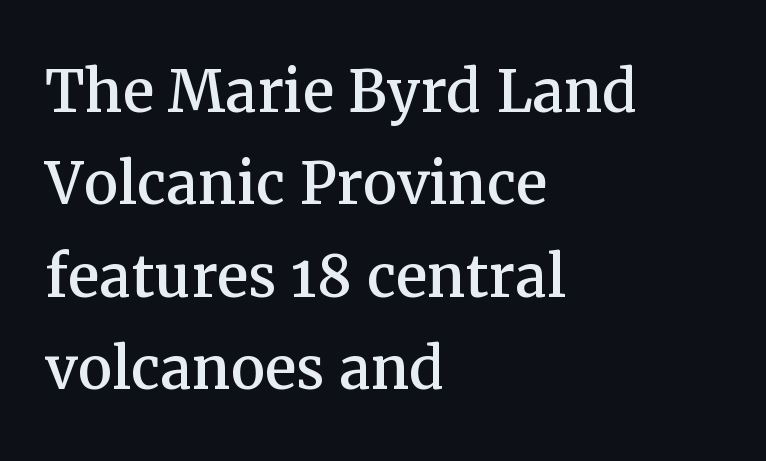
Q: Is the text italic (slanted)? A: No, it is upright.
Q: Is the typeface a serif or a sans-serif typeface? A: Serif.
Q: Is the text underlined? A: No.
Q: How is the paragraph aligned? A: Left-aligned.
Q: Is the spacing between letters normal or unusually wide? A: Normal.
Q: Width (condensed, normal, or wide)? A: Normal.
Q: Stroke contrast? A: Medium.
Q: x-height? A: Medium.
Q: Monospaced? A: No.
